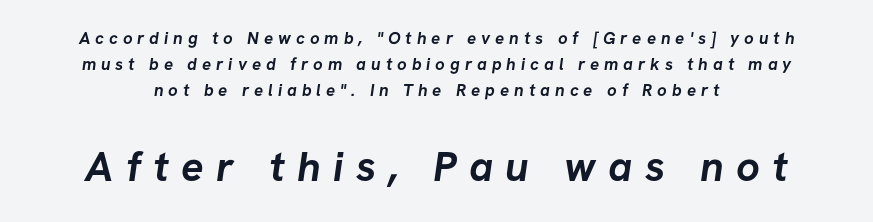
The image shows 42 px semibold sans-serif type; set normal line spacing (1.54x), unusually wide letter spacing (+0.29 em), not underlined; the second (bottom) block is 2.47x larger; low stroke contrast and a medium x-height.
